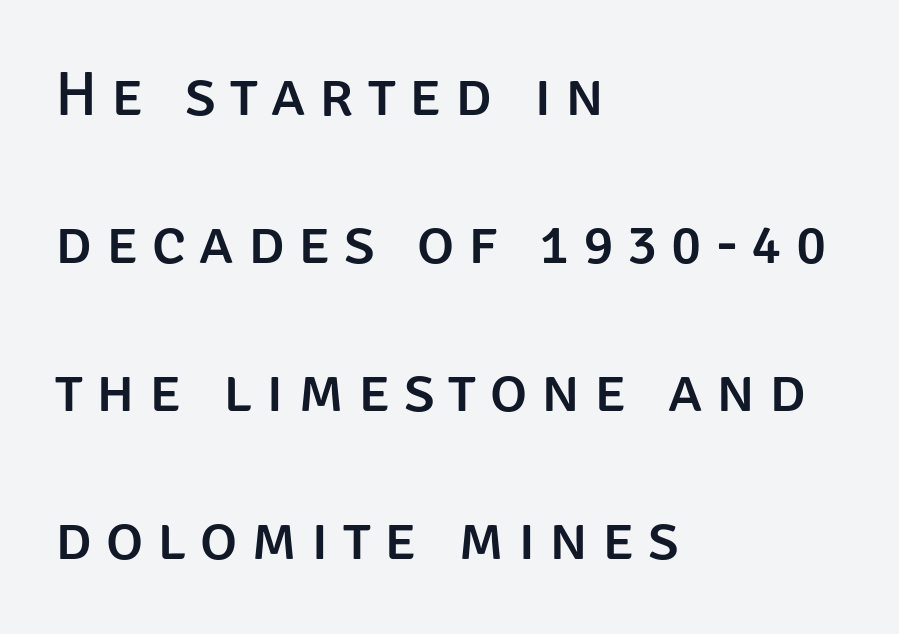
{"serif": "no", "italic": "no", "width": "normal", "stroke_contrast": "low", "x_height": "large", "monospaced": "no", "underline": "no", "align": "left", "line_spacing": "loose", "line_spacing_ratio": 2.35, "letter_spacing": "wide", "letter_spacing_em": 0.22, "glyph_px": 63}
